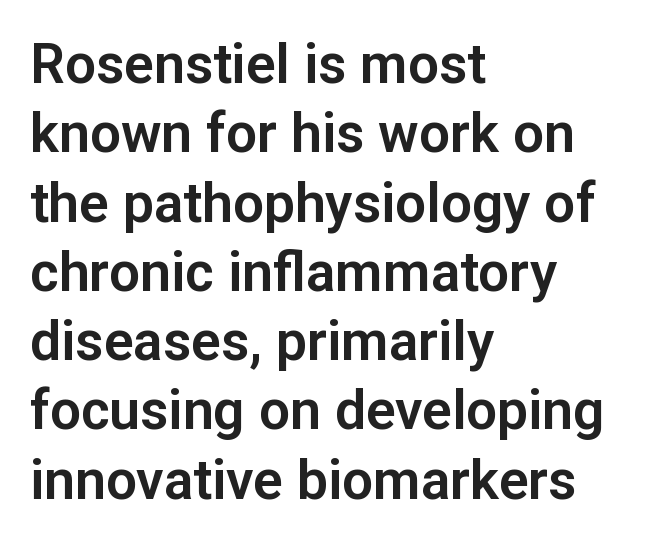
The designer left line spacing at the default. Check the space under the baseline: it is left empty. The face used here is a sans, in the tradition of grotesques and geometrics. The passage shown is typed in a proportional face where columns would drift. The horizontal fit of the characters is conventional and even. A typesetter would mark this as roman, not italic.
